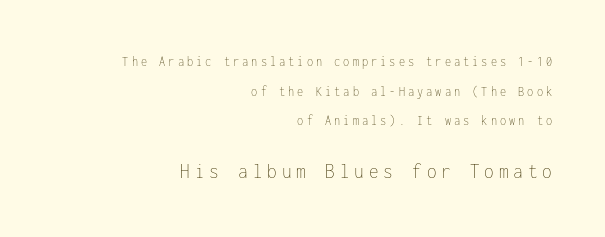
Q: Is the text bold? A: No.
Q: Is the text italic (slanted)? A: No, it is upright.
Q: Is the text underlined? A: No.
Q: How is the paragraph aligned? A: Right-aligned.
Q: Is the spacing between letters normal or unusually wide? A: Unusually wide.
Q: Is the spacing between lines tight, normal or loose? A: Loose.
Q: Which block of text is set in a larger size, the first (top) or the second (bottom)? A: The second (bottom) one.
